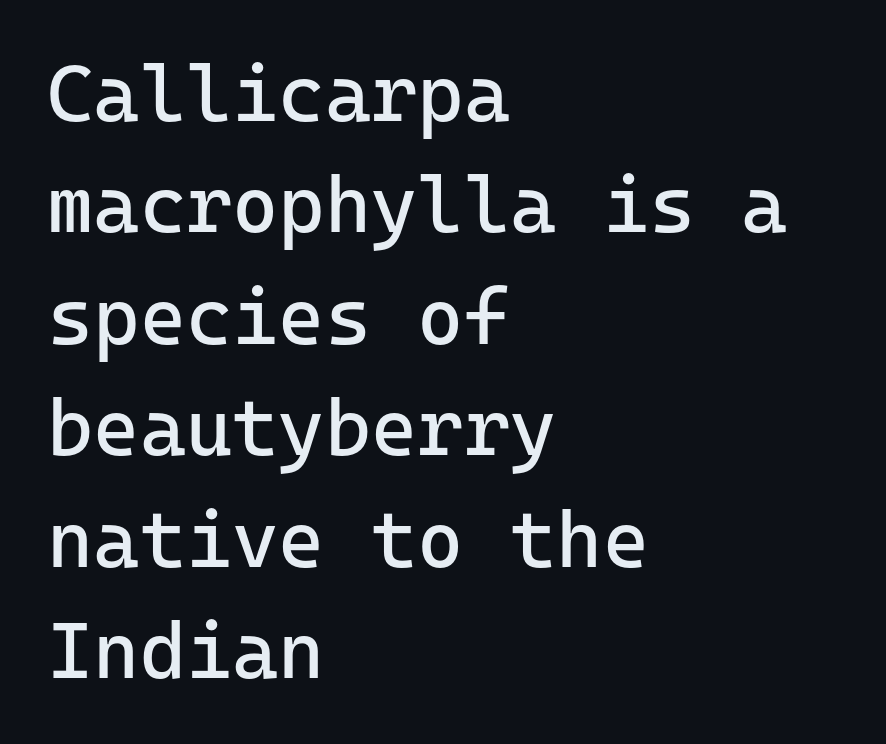
The space directly below the letters is spotless. Words appear dense and cohesive because spacing is normal. The lines are quadded left. Italic? Not at all — the glyphs are vertical. The weight would be labelled regular, book, light, or lighter still.
